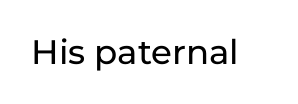
The image shows 34 px sans-serif type, upright; set normal letter spacing, not underlined; low stroke contrast and a medium x-height.
